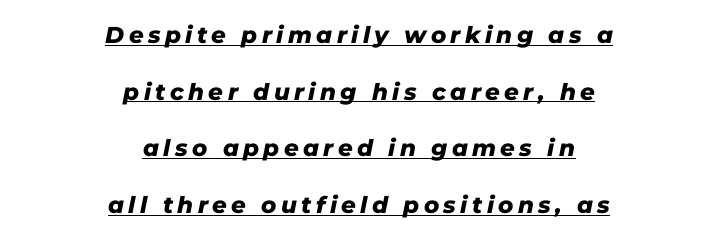
Notice how a bar underscores the lettering throughout. What's the leading like? Stretched, with rows far apart. Layout note: lines centered. Stroke thickness is high; the sample reads as a true bold. Italic? Definitely — the glyphs are oblique.
